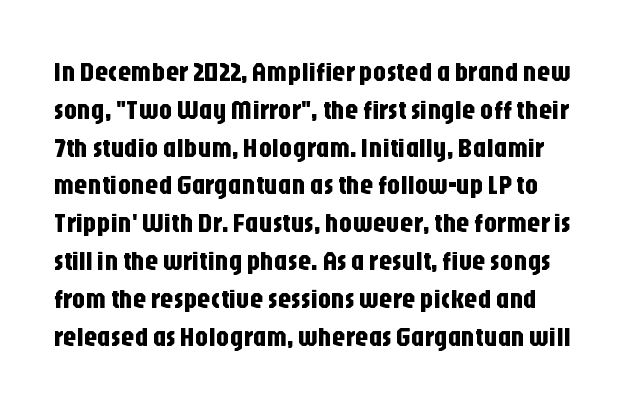
{"italic": "no", "underline": "no", "line_spacing": "normal", "line_spacing_ratio": 1.4, "letter_spacing": "normal", "letter_spacing_em": 0.0, "glyph_px": 27}
